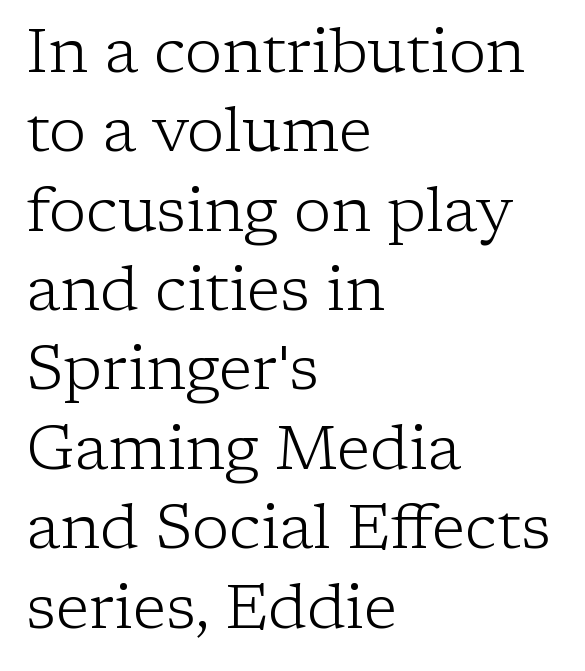
Q: Is the text bold? A: No.
Q: Is the text italic (slanted)? A: No, it is upright.
Q: Is the typeface a serif or a sans-serif typeface? A: Serif.
Q: Is the text underlined? A: No.
Q: How is the paragraph aligned? A: Left-aligned.
Q: Is the spacing between letters normal or unusually wide? A: Normal.
Q: Is the spacing between lines tight, normal or loose? A: Normal.
Q: Width (condensed, normal, or wide)? A: Normal.
Q: Stroke contrast? A: Low.
Q: x-height? A: Medium.
Q: Monospaced? A: No.
